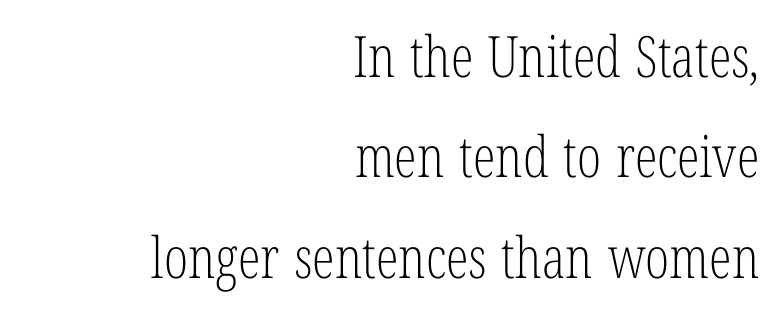
These lines stack with their right ends in a neat column. Character widths vary here, with narrow letters taking less room than wide ones. Examine the stroke ends and you'll spot serifs. Posture: upright roman.
